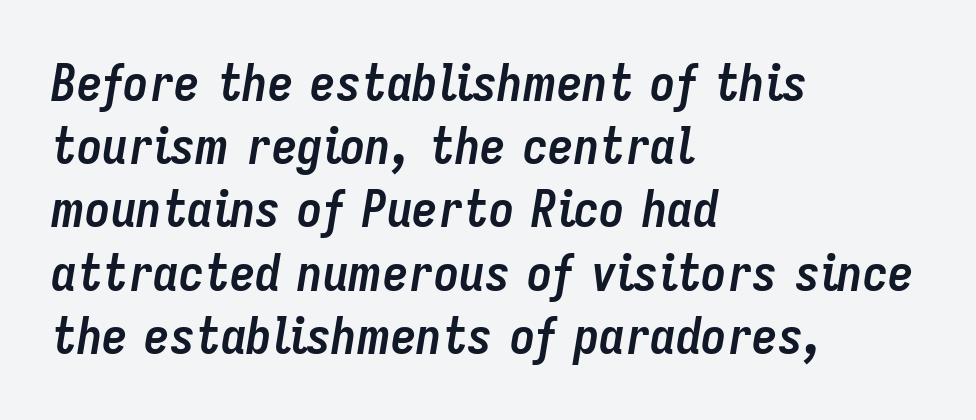
Unmarked baselines from the first word to the last. The passage is arranged the way most books set body copy — flush left. The face used here is proportionally spaced, like ordinary book or web type. Posture: slanted. The strokes are fattened all the way to bold. Tracking value appears to be zero — textbook default spacing.
